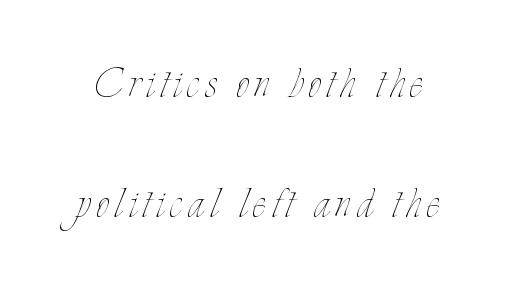
Counters stay open thanks to moderate or lighter strokes. Clear beneath every line of the passage. Quick note: interline space is abundant. Do the characters align in a grid? No, the font is proportional.
